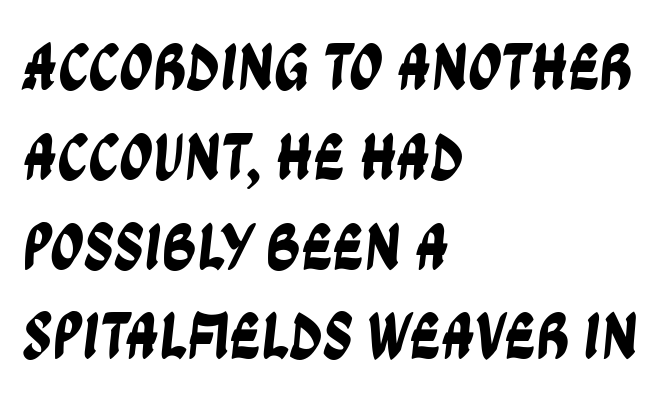
{"serif": "no", "width": "condensed", "stroke_contrast": "low", "x_height": "large", "monospaced": "no", "underline": "no", "align": "left", "line_spacing": "normal", "line_spacing_ratio": 1.34, "letter_spacing": "normal", "letter_spacing_em": 0.0, "glyph_px": 67}
